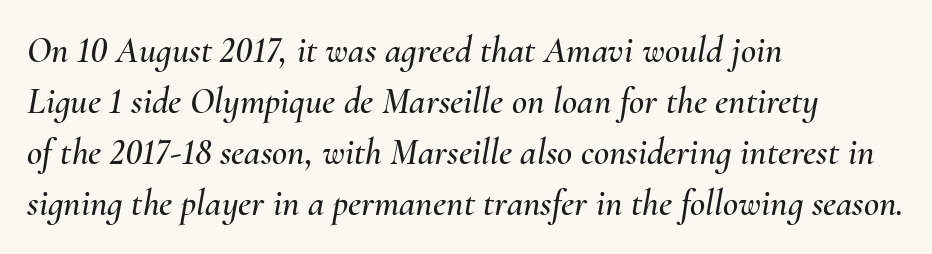
{"italic": "yes", "lean": "right", "slant_degrees": 10, "width": "normal", "stroke_contrast": "medium", "x_height": "small", "monospaced": "no", "underline": "no", "align": "left", "line_spacing": "normal", "line_spacing_ratio": 1.38, "letter_spacing": "normal", "letter_spacing_em": 0.0, "glyph_px": 37}
